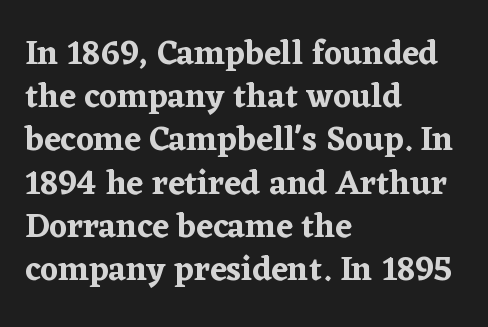
Q: Is the text italic (slanted)? A: No, it is upright.
Q: Is the typeface a serif or a sans-serif typeface? A: Serif.
Q: Is the text underlined? A: No.
Q: How is the paragraph aligned? A: Left-aligned.
Q: Is the spacing between letters normal or unusually wide? A: Normal.
Q: Is the spacing between lines tight, normal or loose? A: Normal.
Q: Width (condensed, normal, or wide)? A: Normal.
Q: Stroke contrast? A: Low.
Q: x-height? A: Medium.
Q: Monospaced? A: No.
